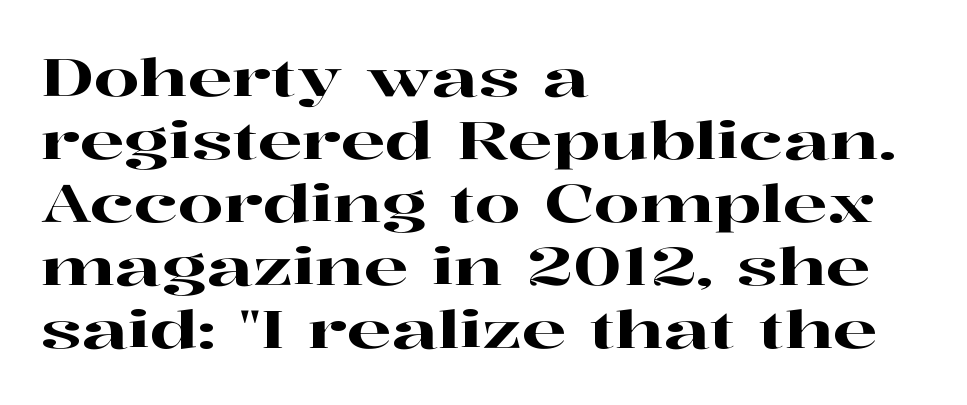
Observe the ordinary spacing: letters are neighbours, not strangers. In terms of letterform style, serifs are clearly present. The gap between lines stays unmarked. Where is the straight margin? On the left. Characters remain perfectly vertical along every line.
